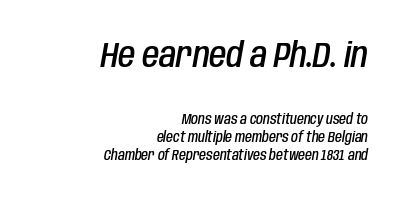
These words are printed semibold, heavier than regular yet not bold. In this sample the first text group is rendered at the bigger scale. Posture: slanted. Baseline-to-baseline distance is the conventional proportion of letter height. Note the varied advance widths — an 'i' is clearly narrower than an 'm'.
